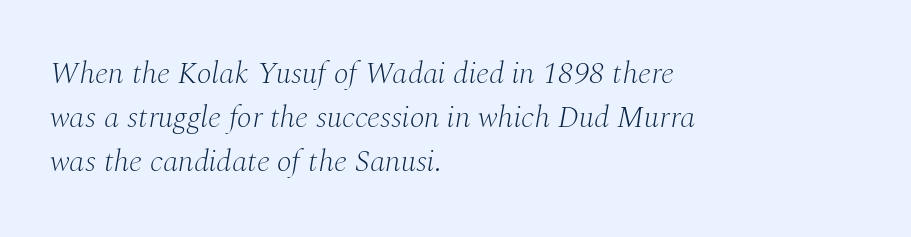
The leading is moderate, giving the passage an even texture. Classification — serif. The rendering uses natural spacing where letterforms have individual widths. If you drew a line through each stem, it would be angled.
